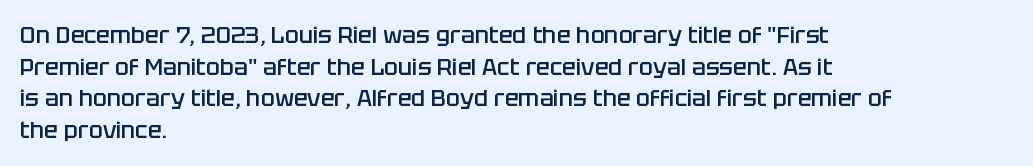
{"italic": "no", "bold": "semi", "underline": "no", "align": "left", "line_spacing": "normal", "line_spacing_ratio": 1.38, "letter_spacing": "normal", "letter_spacing_em": 0.0, "glyph_px": 23}
